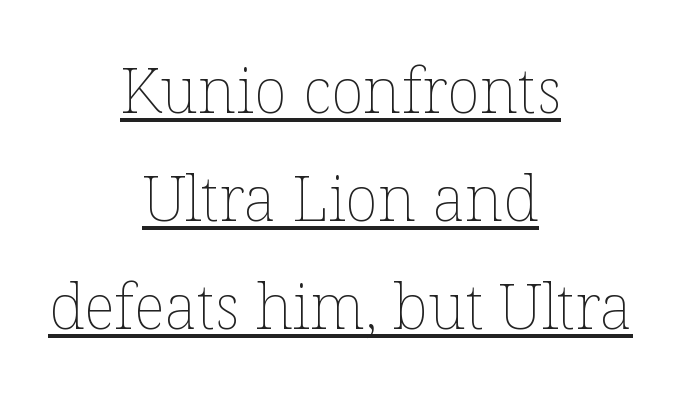
Q: Is the text bold? A: No.
Q: Is the text italic (slanted)? A: No, it is upright.
Q: Is the text underlined? A: Yes.
Q: How is the paragraph aligned? A: Centered.
Q: Is the spacing between letters normal or unusually wide? A: Normal.
Q: Width (condensed, normal, or wide)? A: Normal.
Q: Stroke contrast? A: Low.
Q: x-height? A: Medium.
Q: Monospaced? A: No.
